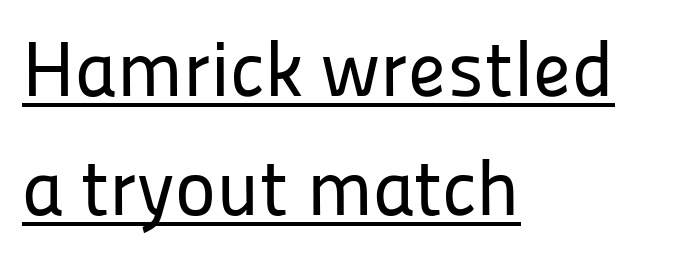
This sample uses a sans-serif face. The face used here is rendered with its standard letterfit. The rendered words wear a rule along their underside. Italic? Not at all — the glyphs are vertical. Summary of vertical rhythm: regular, with standard interline spacing.
